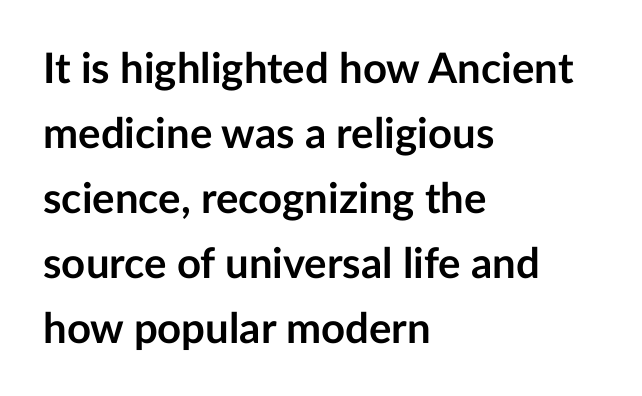
Q: Is the text bold? A: Yes.
Q: Is the text italic (slanted)? A: No, it is upright.
Q: Is the typeface a serif or a sans-serif typeface? A: Sans-serif.
Q: Is the text underlined? A: No.
Q: How is the paragraph aligned? A: Left-aligned.
Q: Is the spacing between letters normal or unusually wide? A: Normal.
Q: Is the spacing between lines tight, normal or loose? A: Normal.
Q: Width (condensed, normal, or wide)? A: Normal.
Q: Stroke contrast? A: Low.
Q: x-height? A: Medium.
Q: Monospaced? A: No.
